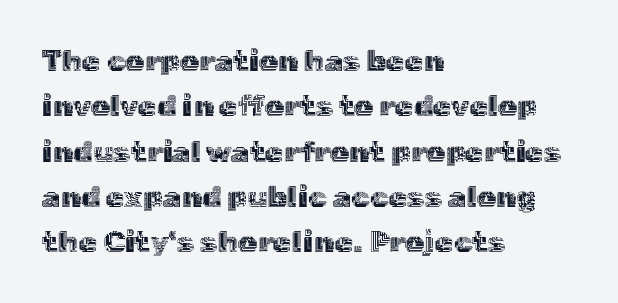
The image shows 30 px text type, upright; set left-aligned, normal line spacing (1.51x), normal letter spacing, not underlined; a medium x-height.
